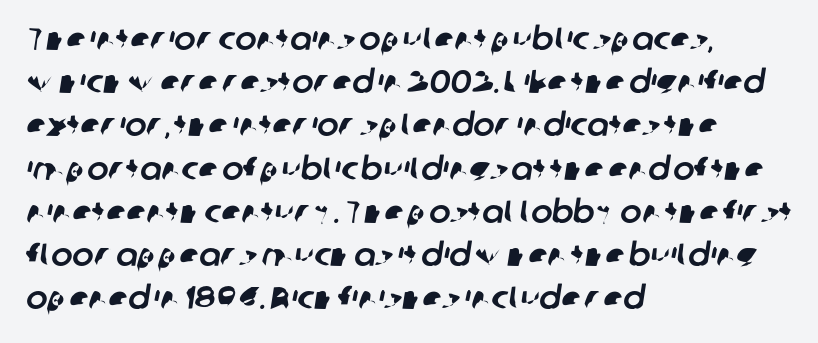
Q: Is the typeface a serif or a sans-serif typeface? A: Sans-serif.
Q: Is the text underlined? A: No.
Q: How is the paragraph aligned? A: Left-aligned.
Q: Is the spacing between letters normal or unusually wide? A: Normal.
Q: Is the spacing between lines tight, normal or loose? A: Normal.
Q: Width (condensed, normal, or wide)? A: Normal.
Q: Stroke contrast? A: Low.
Q: x-height? A: Medium.
Q: Monospaced? A: No.
